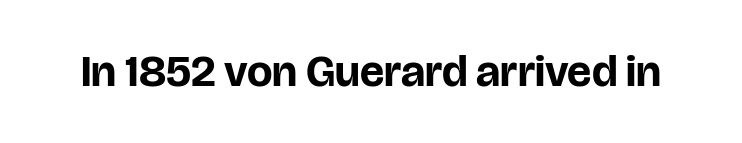
The image shows 45 px bold sans-serif type, upright; set normal letter spacing, not underlined; low stroke contrast and a large x-height.
